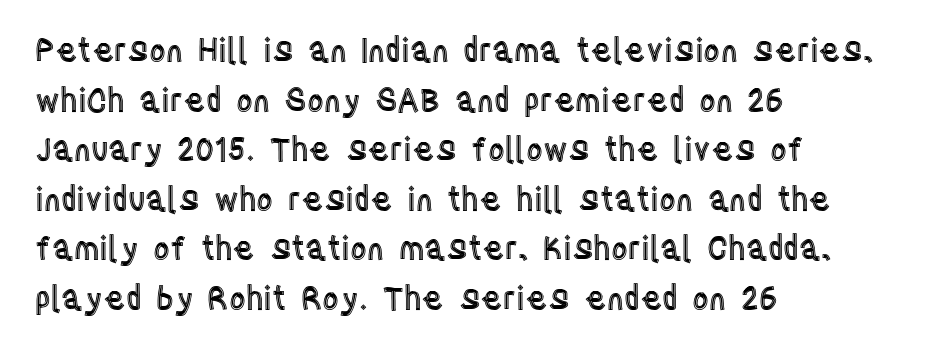
The image shows 32 px condensed type, upright; set left-aligned, normal line spacing (1.55x), normal letter spacing, not underlined; a large x-height.
